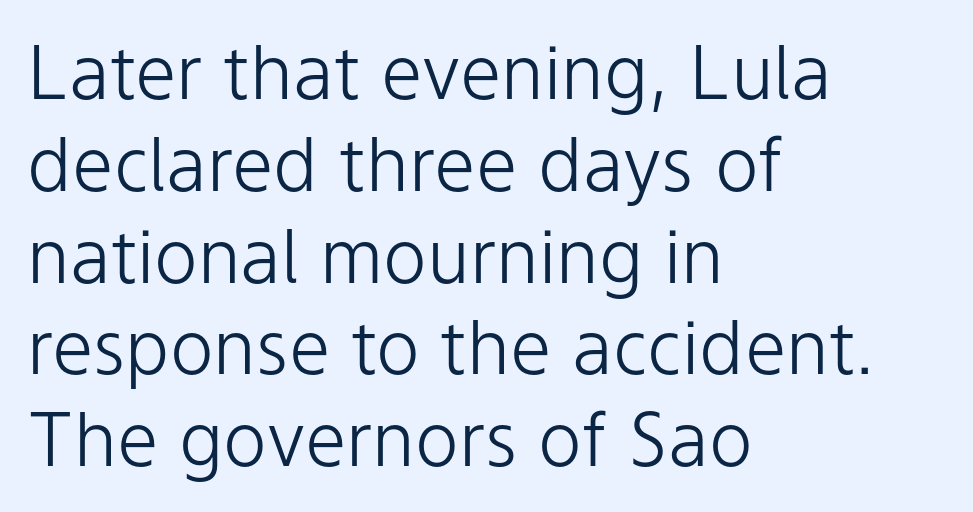
Q: Is the text bold? A: No.
Q: Is the text italic (slanted)? A: No, it is upright.
Q: Is the typeface a serif or a sans-serif typeface? A: Sans-serif.
Q: Is the text underlined? A: No.
Q: How is the paragraph aligned? A: Left-aligned.
Q: Is the spacing between letters normal or unusually wide? A: Normal.
Q: Width (condensed, normal, or wide)? A: Normal.
Q: Stroke contrast? A: Low.
Q: x-height? A: Medium.
Q: Monospaced? A: No.
